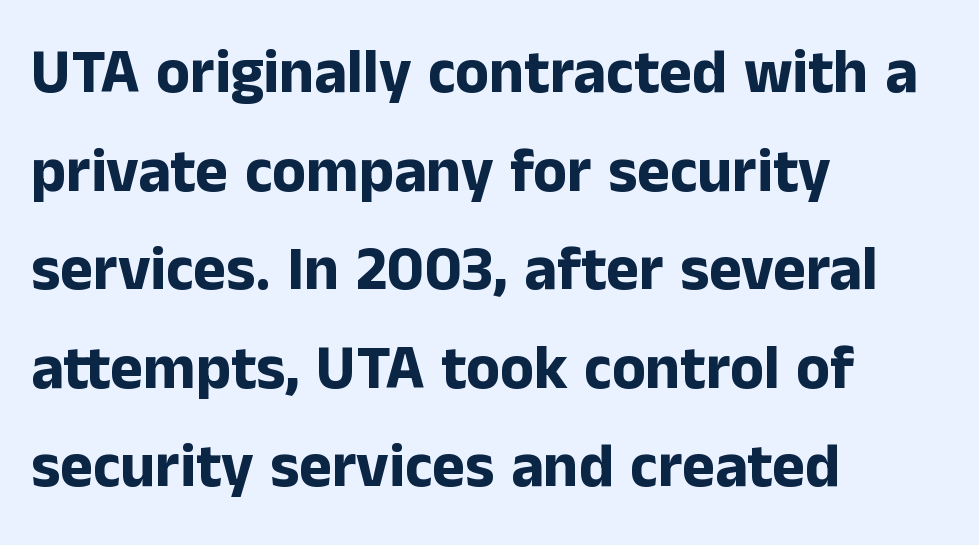
Q: Is the text bold? A: Yes.
Q: Is the text italic (slanted)? A: No, it is upright.
Q: Is the typeface a serif or a sans-serif typeface? A: Sans-serif.
Q: Is the text underlined? A: No.
Q: How is the paragraph aligned? A: Left-aligned.
Q: Is the spacing between letters normal or unusually wide? A: Normal.
Q: Is the spacing between lines tight, normal or loose? A: Normal.
Q: Width (condensed, normal, or wide)? A: Normal.
Q: Stroke contrast? A: Low.
Q: x-height? A: Medium.
Q: Monospaced? A: No.
